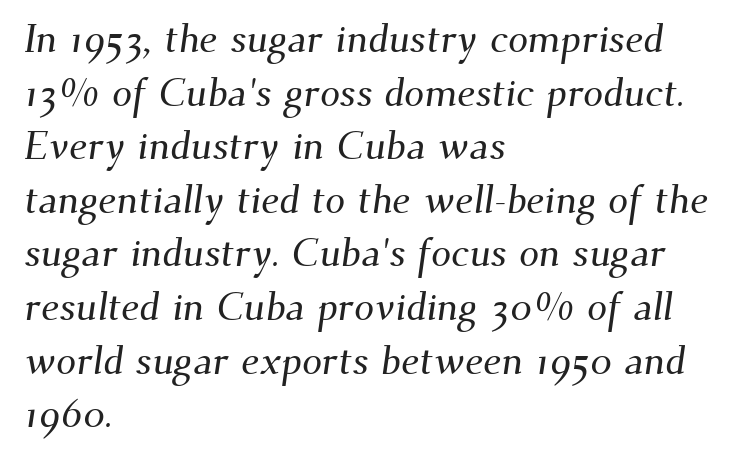
The image shows 40 px serif type; set left-aligned, normal line spacing (1.34x), normal letter spacing, not underlined; medium stroke contrast and a small x-height.
